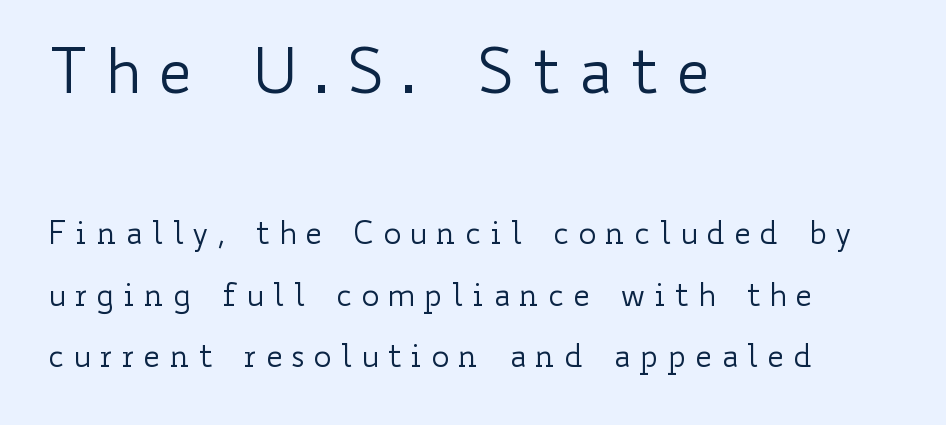
A light-to-regular cut is what we see here. The rendering uses a large line-height, opening up the rows. Observe the wide spacing: letters keep a clear distance from each other. The letters stand straight up with perfectly vertical stems. Here the designer chose a conventional face with non-uniform glyph widths. Layout note: lines flush left.
